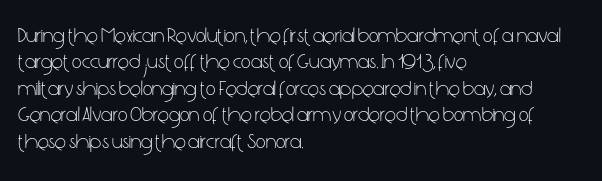
The rendering uses a moderate line-height, typical for paragraphs. Only glyphs here, with clear space below each row. The passage is arranged the way most books set body copy — flush left. Spacing between characters is what you'd get straight out of the box.
